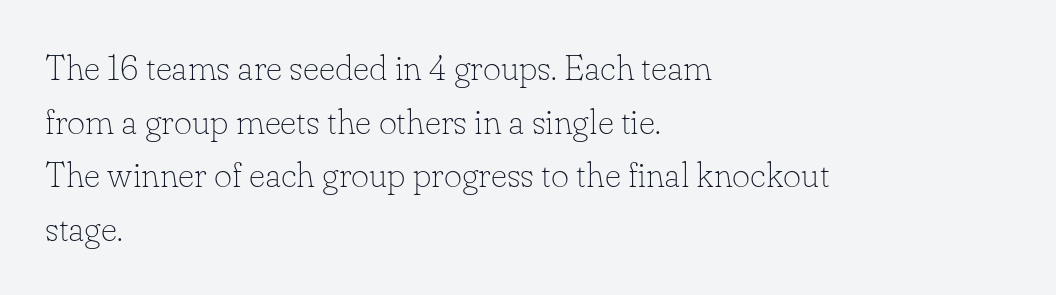
{"serif": "yes", "italic": "no", "bold": "no", "weight": "thin", "width": "normal", "stroke_contrast": "low", "x_height": "small", "monospaced": "no", "underline": "no", "align": "left", "line_spacing": "normal", "line_spacing_ratio": 1.53, "letter_spacing": "normal", "letter_spacing_em": 0.0, "glyph_px": 35}
